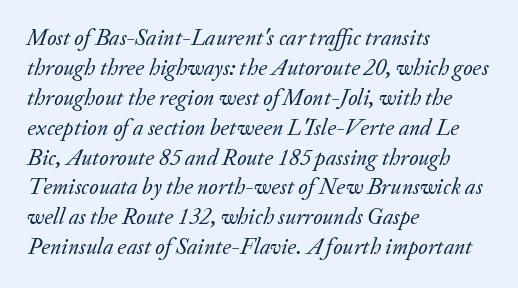
Q: Is the text bold? A: No.
Q: Is the text italic (slanted)? A: Yes, it leans right by about 20 degrees.
Q: Is the text underlined? A: No.
Q: How is the paragraph aligned? A: Left-aligned.
Q: Is the spacing between letters normal or unusually wide? A: Normal.
Q: Is the spacing between lines tight, normal or loose? A: Normal.
